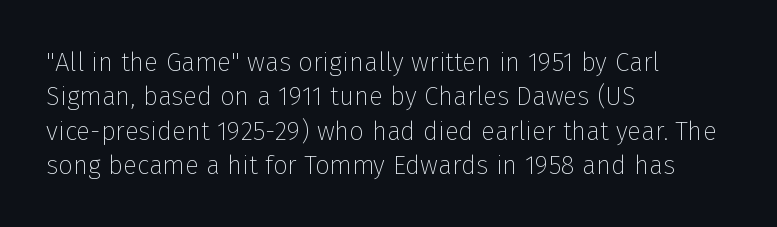
Leftover space on each line is placed entirely after the last word. Notice how the stems are strictly vertical — no italics here. The rendering uses a moderate line-height, typical for paragraphs. Underlining? Definitely not there. A light-to-regular cut is what we see here.
